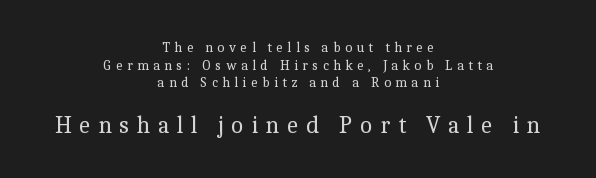
The image shows 24 px text type, upright; set centered, normal line spacing (1.26x), unusually wide letter spacing (+0.31 em), not underlined; the second (bottom) block is 1.71x larger.
